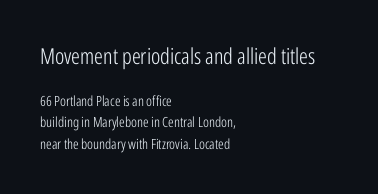
The image shows 22 px text type, upright; set left-aligned, normal line spacing (1.52x), normal letter spacing, not underlined; the first (top) block is 1.57x larger.
